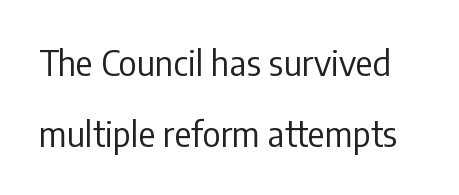
The image shows 35 px regular-weight, condensed sans-serif type, upright; set loose line spacing (2.04x), normal letter spacing, not underlined; low stroke contrast and a medium x-height.
